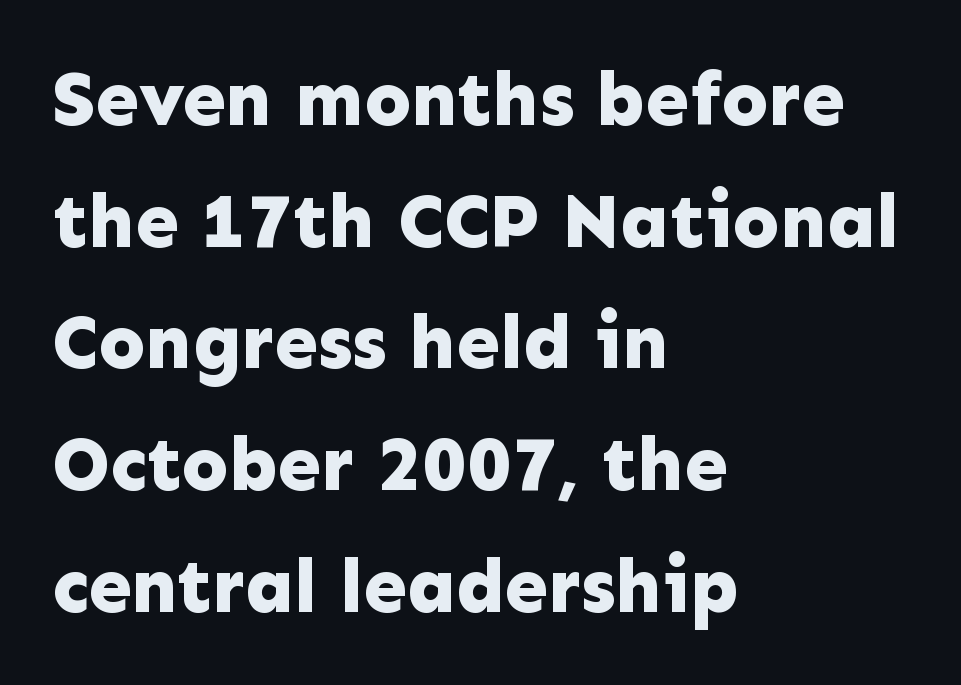
Q: Is the text bold? A: Yes.
Q: Is the text italic (slanted)? A: No, it is upright.
Q: Is the typeface a serif or a sans-serif typeface? A: Sans-serif.
Q: Is the text underlined? A: No.
Q: How is the paragraph aligned? A: Left-aligned.
Q: Is the spacing between letters normal or unusually wide? A: Normal.
Q: Is the spacing between lines tight, normal or loose? A: Normal.
Q: Width (condensed, normal, or wide)? A: Normal.
Q: Stroke contrast? A: Low.
Q: x-height? A: Medium.
Q: Monospaced? A: No.
